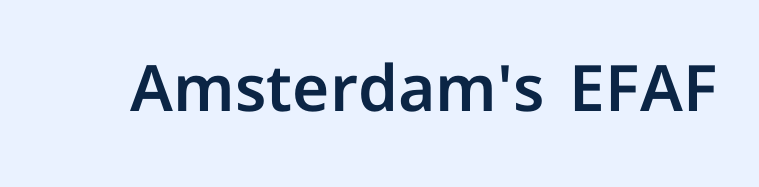
Q: Is the text italic (slanted)? A: No, it is upright.
Q: Is the typeface a serif or a sans-serif typeface? A: Sans-serif.
Q: Is the text underlined? A: No.
Q: Is the spacing between letters normal or unusually wide? A: Normal.
Q: Width (condensed, normal, or wide)? A: Normal.
Q: Stroke contrast? A: Low.
Q: x-height? A: Medium.
Q: Monospaced? A: No.
